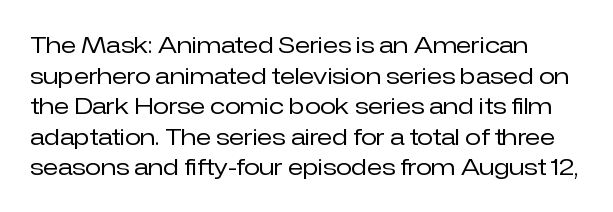
Rule under the text: the space is simply empty. A normal amount of white space separates one row of letters from the next. Stroke thickness stays within the range of a standard reading face or lighter. Characters remain perfectly vertical along every line. Short note: letters normally spaced.
